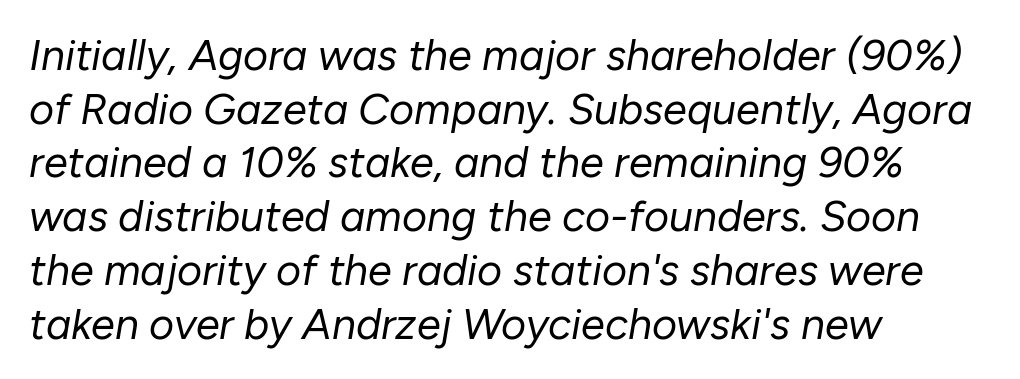
{"italic": "yes", "lean": "right", "slant_degrees": 10, "bold": "no", "weight": "regular", "width": "normal", "stroke_contrast": "low", "x_height": "medium", "monospaced": "no", "underline": "no", "align": "left", "line_spacing": "normal", "line_spacing_ratio": 1.25, "letter_spacing": "normal", "letter_spacing_em": 0.0, "glyph_px": 43}
